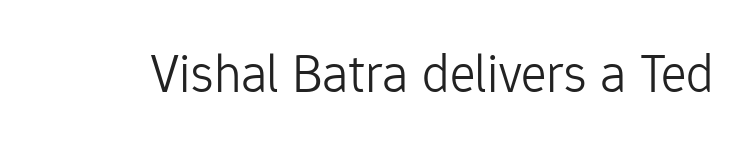
{"serif": "no", "italic": "no", "bold": "no", "weight": "light", "width": "normal", "stroke_contrast": "low", "x_height": "medium", "monospaced": "no", "underline": "no", "letter_spacing": "normal", "letter_spacing_em": 0.0, "glyph_px": 54}
